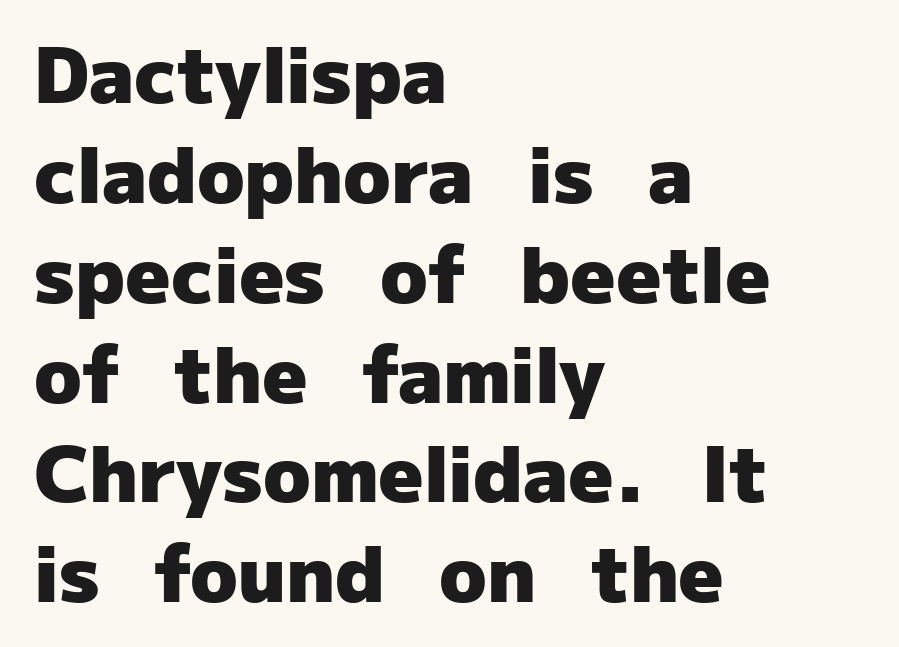
The image shows 78 px heavy sans-serif type, upright; set left-aligned, normal line spacing (1.28x), normal letter spacing, not underlined; low stroke contrast and a medium x-height.
